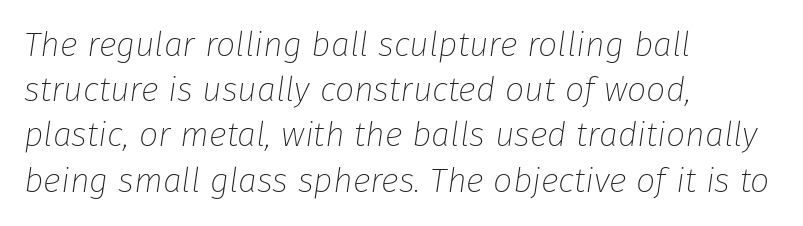
The characters are drawn with everyday or finer stroke widths. One-word summary of the alignment: left. Words float on clear page, feet unadorned. Quick note: italic.
